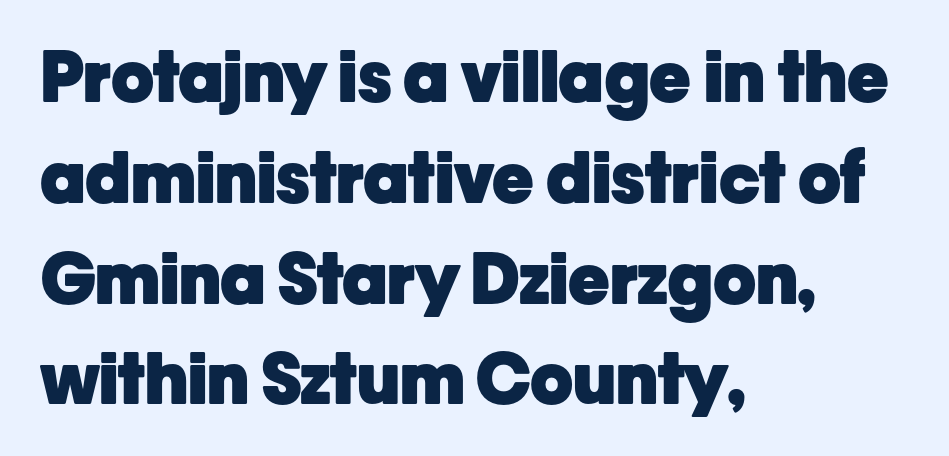
Q: Is the text bold? A: Yes.
Q: Is the text italic (slanted)? A: No, it is upright.
Q: Is the typeface a serif or a sans-serif typeface? A: Sans-serif.
Q: Is the text underlined? A: No.
Q: How is the paragraph aligned? A: Left-aligned.
Q: Is the spacing between letters normal or unusually wide? A: Normal.
Q: Is the spacing between lines tight, normal or loose? A: Normal.
Q: Width (condensed, normal, or wide)? A: Normal.
Q: Stroke contrast? A: Low.
Q: x-height? A: Medium.
Q: Monospaced? A: No.
